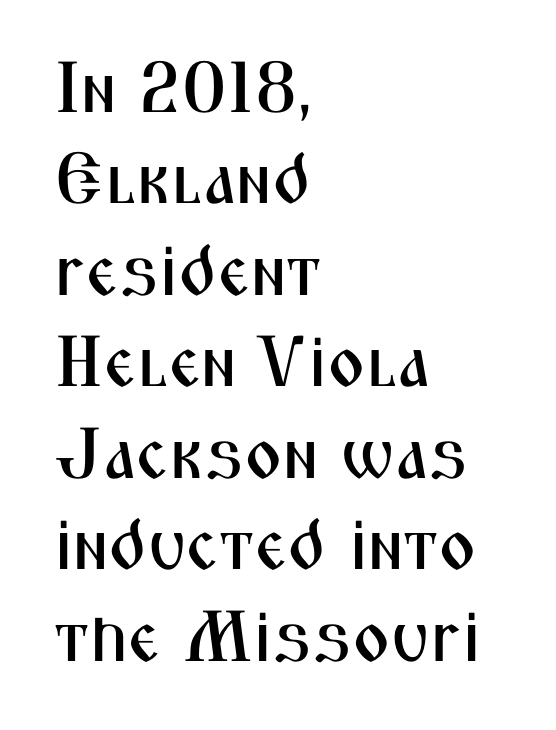
{"serif": "no", "italic": "no", "width": "condensed", "stroke_contrast": "medium", "x_height": "medium", "monospaced": "no", "underline": "no", "align": "left", "line_spacing": "normal", "line_spacing_ratio": 1.27, "letter_spacing": "normal", "letter_spacing_em": 0.0, "glyph_px": 72}
